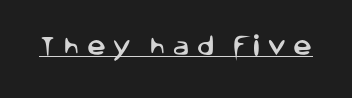
{"italic": "no", "underline": "yes", "letter_spacing": "wide", "letter_spacing_em": 0.33, "glyph_px": 21}
